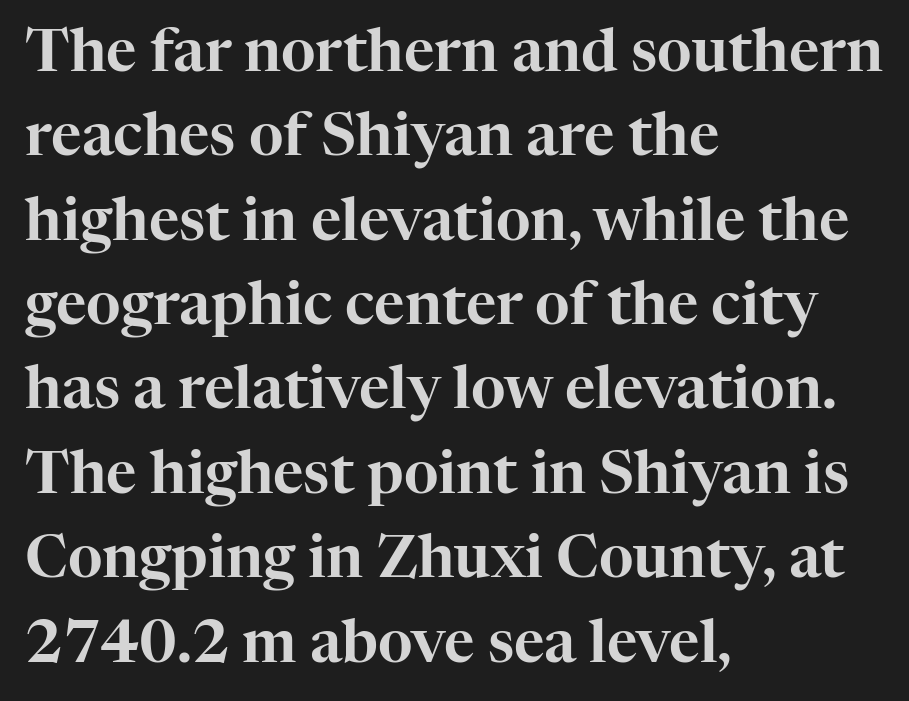
{"serif": "yes", "italic": "no", "width": "normal", "stroke_contrast": "high", "x_height": "medium", "monospaced": "no", "underline": "no", "align": "left", "line_spacing": "normal", "line_spacing_ratio": 1.43, "letter_spacing": "normal", "letter_spacing_em": 0.0, "glyph_px": 59}
